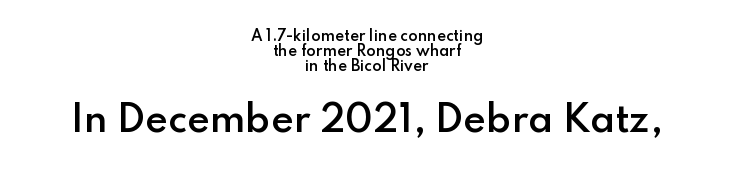
{"serif": "no", "italic": "no", "bold": "semi", "weight": "semibold", "width": "normal", "stroke_contrast": "low", "x_height": "small", "monospaced": "no", "underline": "no", "align": "center", "line_spacing": "tight", "line_spacing_ratio": 1.08, "letter_spacing": "normal", "letter_spacing_em": 0.0, "larger_block": "second", "size_ratio": 2.5, "glyph_px": 35}
